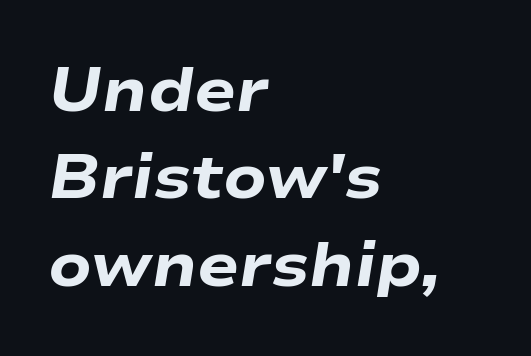
{"italic": "yes", "lean": "right", "slant_degrees": 9, "bold": "yes", "weight": "heavy", "width": "wide", "stroke_contrast": "low", "x_height": "medium", "monospaced": "no", "underline": "no", "align": "left", "line_spacing": "normal", "line_spacing_ratio": 1.41, "letter_spacing": "normal", "letter_spacing_em": 0.0, "glyph_px": 62}
